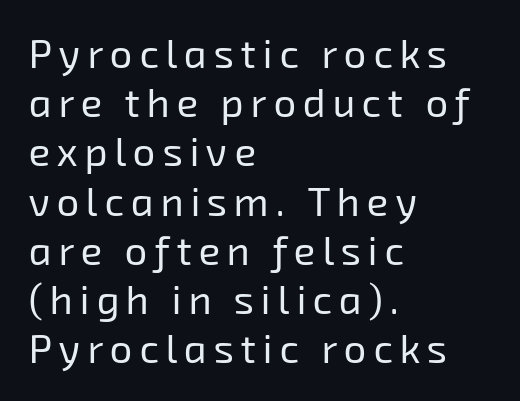
The image shows 40 px regular-weight sans-serif type; set left-aligned, line spacing 1.23x, not underlined; low stroke contrast and a medium x-height.
